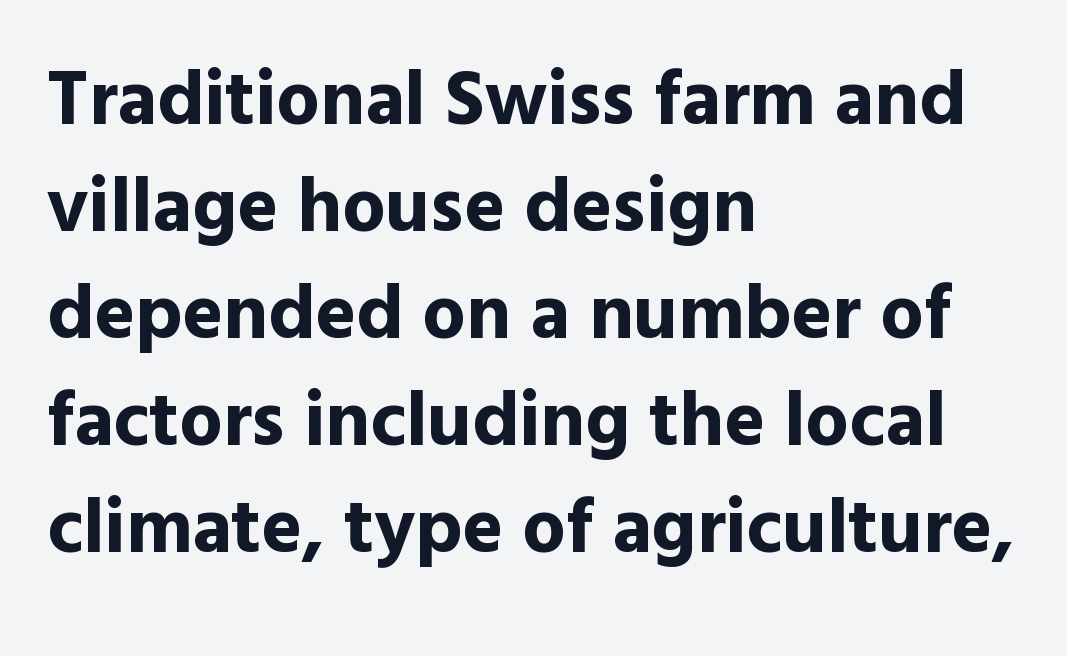
The space directly below the letters is spotless. This is the regular roman posture of the typeface. Strokes here are thick enough to call this a true bold. The designer went with a sans here, leaving each stem footless.
